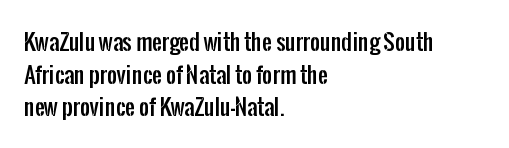
{"italic": "no", "underline": "no", "align": "left", "line_spacing": "normal", "line_spacing_ratio": 1.48, "letter_spacing": "normal", "letter_spacing_em": 0.0, "glyph_px": 22}
